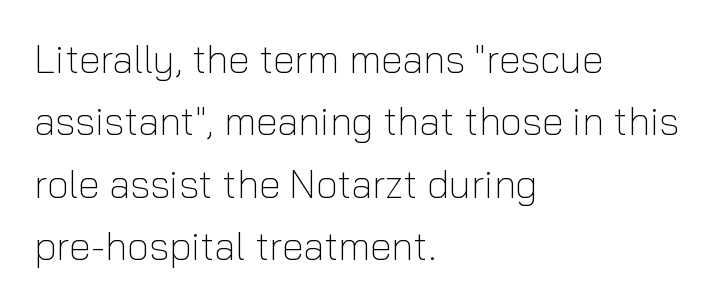
Q: Is the text bold? A: No.
Q: Is the text italic (slanted)? A: No, it is upright.
Q: Is the typeface a serif or a sans-serif typeface? A: Sans-serif.
Q: Is the text underlined? A: No.
Q: How is the paragraph aligned? A: Left-aligned.
Q: Is the spacing between letters normal or unusually wide? A: Normal.
Q: Is the spacing between lines tight, normal or loose? A: Normal.
Q: Width (condensed, normal, or wide)? A: Normal.
Q: Stroke contrast? A: Low.
Q: x-height? A: Medium.
Q: Monospaced? A: No.
